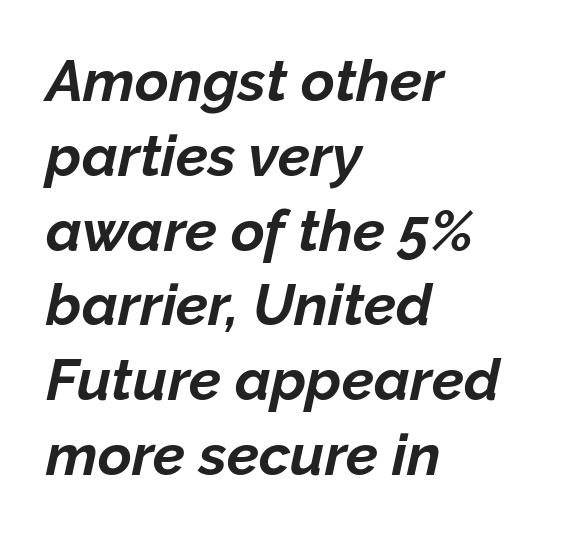
The image shows 58 px bold type, italic (leaning right); set left-aligned, normal line spacing (1.29x), normal letter spacing, not underlined; low stroke contrast and a medium x-height.
